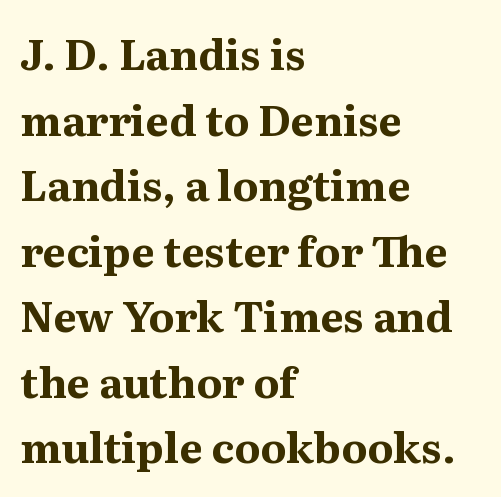
Q: Is the text bold? A: Yes.
Q: Is the text italic (slanted)? A: No, it is upright.
Q: Is the typeface a serif or a sans-serif typeface? A: Serif.
Q: Is the text underlined? A: No.
Q: How is the paragraph aligned? A: Left-aligned.
Q: Is the spacing between letters normal or unusually wide? A: Normal.
Q: Is the spacing between lines tight, normal or loose? A: Normal.
Q: Width (condensed, normal, or wide)? A: Normal.
Q: Stroke contrast? A: Medium.
Q: x-height? A: Medium.
Q: Monospaced? A: No.
